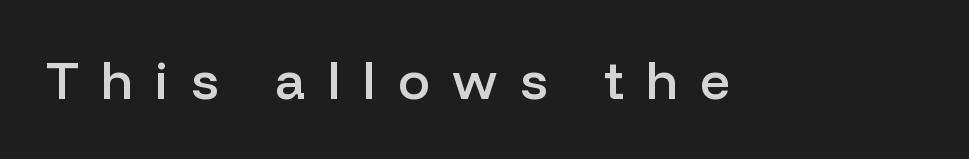
This is the in-between weight designers call semibold or demi. These lines have a slow, spaced-out rhythm from letter to letter. The space directly below the letters is spotless. Note the varied advance widths — an 'i' is clearly narrower than an 'm'.
